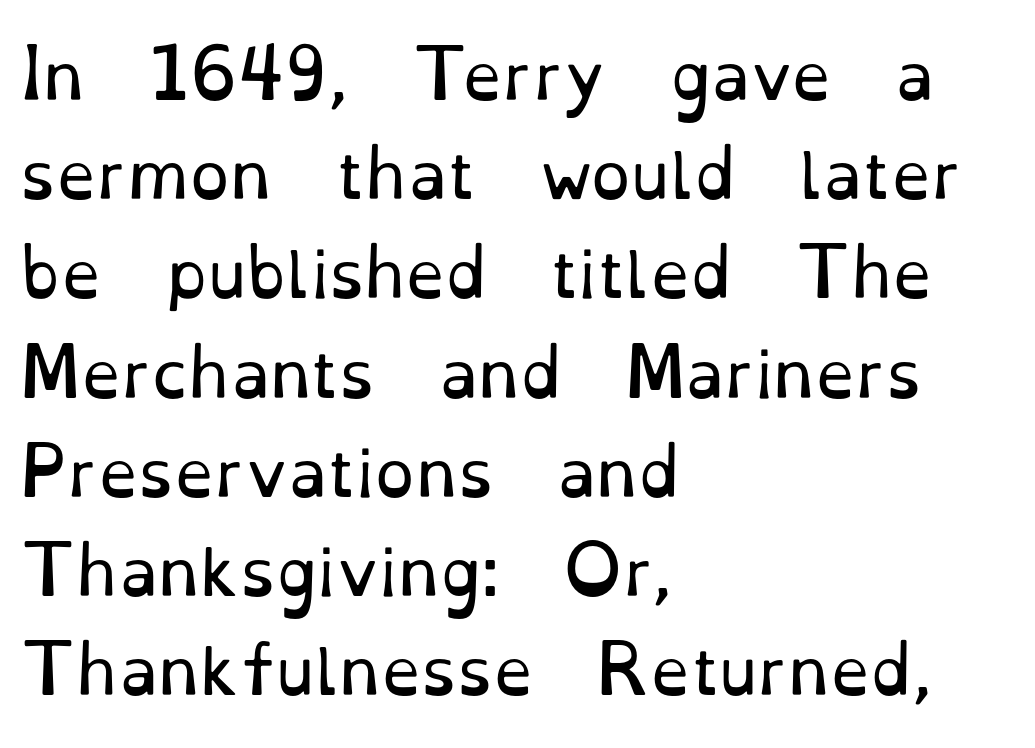
The image shows 64 px regular-weight type, upright; set left-aligned, normal line spacing (1.55x), normal letter spacing, not underlined; low stroke contrast and a small x-height.
